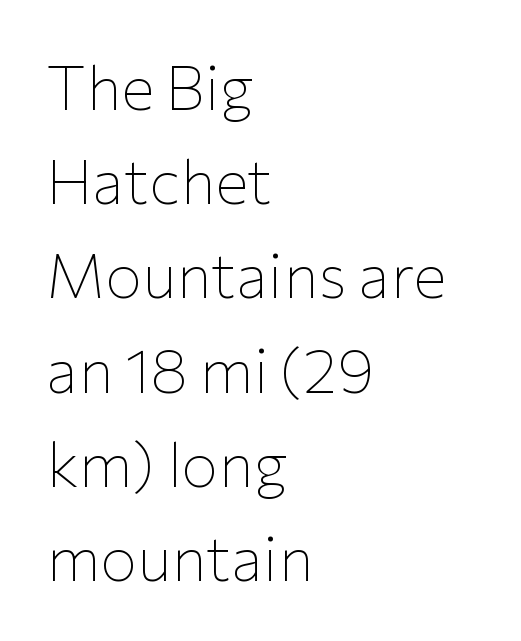
Q: Is the text bold? A: No.
Q: Is the text italic (slanted)? A: No, it is upright.
Q: Is the typeface a serif or a sans-serif typeface? A: Sans-serif.
Q: Is the text underlined? A: No.
Q: How is the paragraph aligned? A: Left-aligned.
Q: Is the spacing between letters normal or unusually wide? A: Normal.
Q: Is the spacing between lines tight, normal or loose? A: Normal.
Q: Width (condensed, normal, or wide)? A: Normal.
Q: Stroke contrast? A: Low.
Q: x-height? A: Medium.
Q: Monospaced? A: No.
